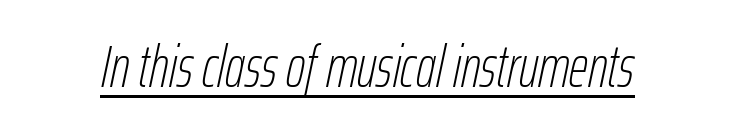
The image shows 59 px thin, condensed type, italic (leaning right); set normal letter spacing, underlined; low stroke contrast and a medium x-height.
